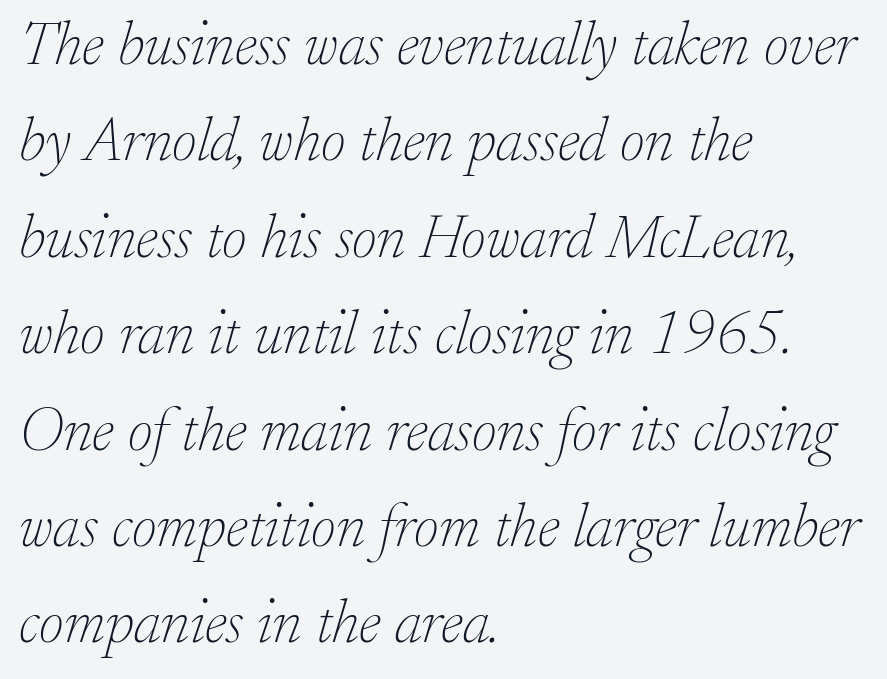
The image shows 61 px thin serif type, italic (leaning right); set left-aligned, normal line spacing (1.58x), normal letter spacing, not underlined; low stroke contrast and a small x-height.
